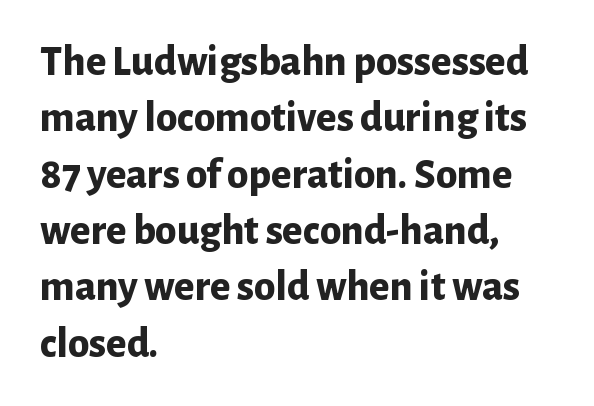
The font is running at its bold setting. A typesetter would label this face a sans. No italicization has been applied; the sample stays upright. Typeset ragged right — the left edge is the straight one. Spacing verdict: proportional, widths tailored to each character. Rule under the text: the space is simply empty.
